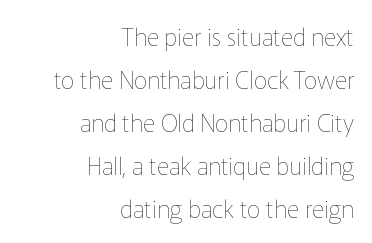
Leftover space on each line is placed entirely before the opening word. Stem width sits at or under what a default text font uses. Look at the tracking — it's just the regular setting, nothing added. Every stem runs plumb, perpendicular to the baseline. Lines of text with bare space underneath.
